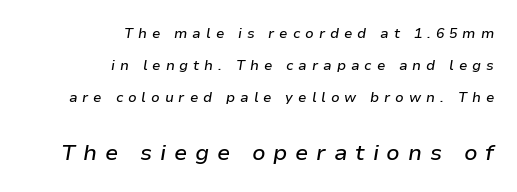
This layout puts the modest block above and the oversized block below. A flush-right, rag-left setting is used for this passage. Honestly, the letter spacing is so wide it's the main thing you notice. Rows of type keep a wide berth in the vertical direction. Type without underlining.
